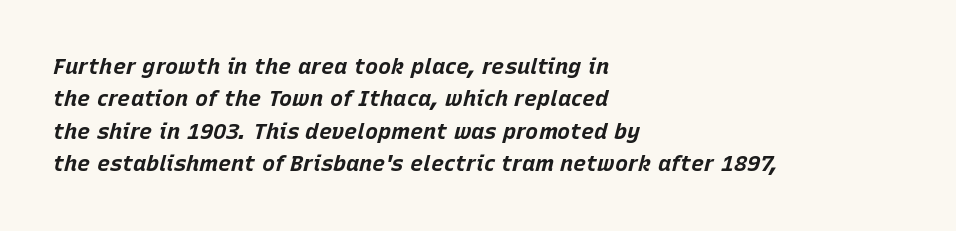
Q: Is the text bold? A: Yes.
Q: Is the text italic (slanted)? A: Yes, it leans right by about 15 degrees.
Q: Is the text underlined? A: No.
Q: How is the paragraph aligned? A: Left-aligned.
Q: Is the spacing between letters normal or unusually wide? A: Normal.
Q: Is the spacing between lines tight, normal or loose? A: Normal.
